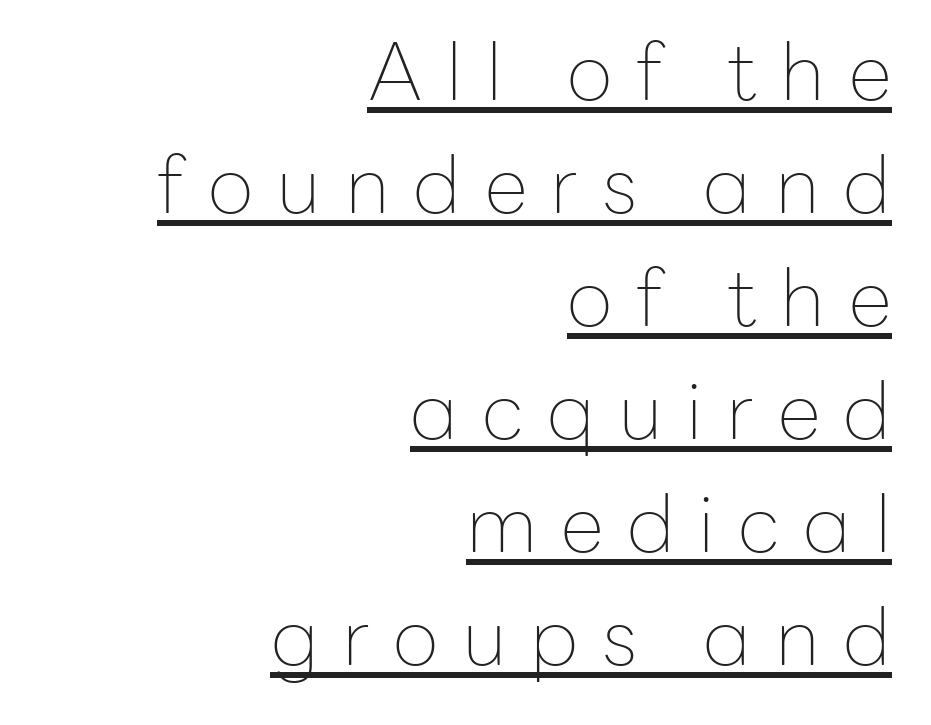
The image shows 79 px thin sans-serif type, upright; set right-aligned, normal line spacing (1.43x), unusually wide letter spacing (+0.3 em), underlined; low stroke contrast and a medium x-height.
